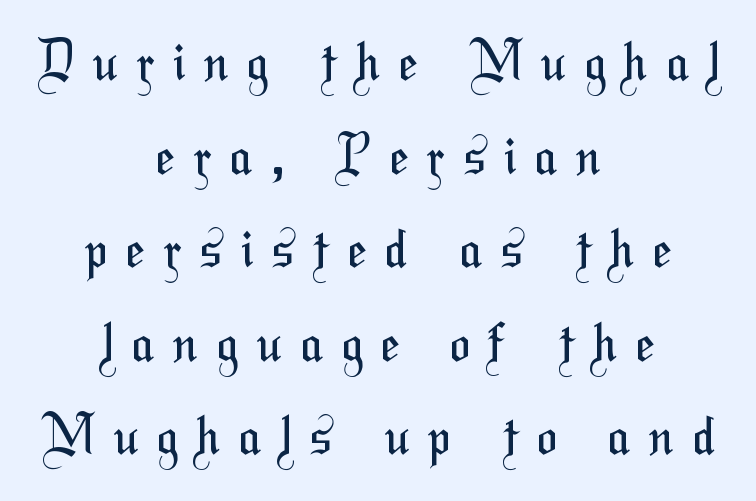
The image shows 52 px regular-weight, condensed sans-serif type; set centered, line spacing 1.8x, unusually wide letter spacing (+0.37 em), not underlined; medium stroke contrast and a medium x-height.
